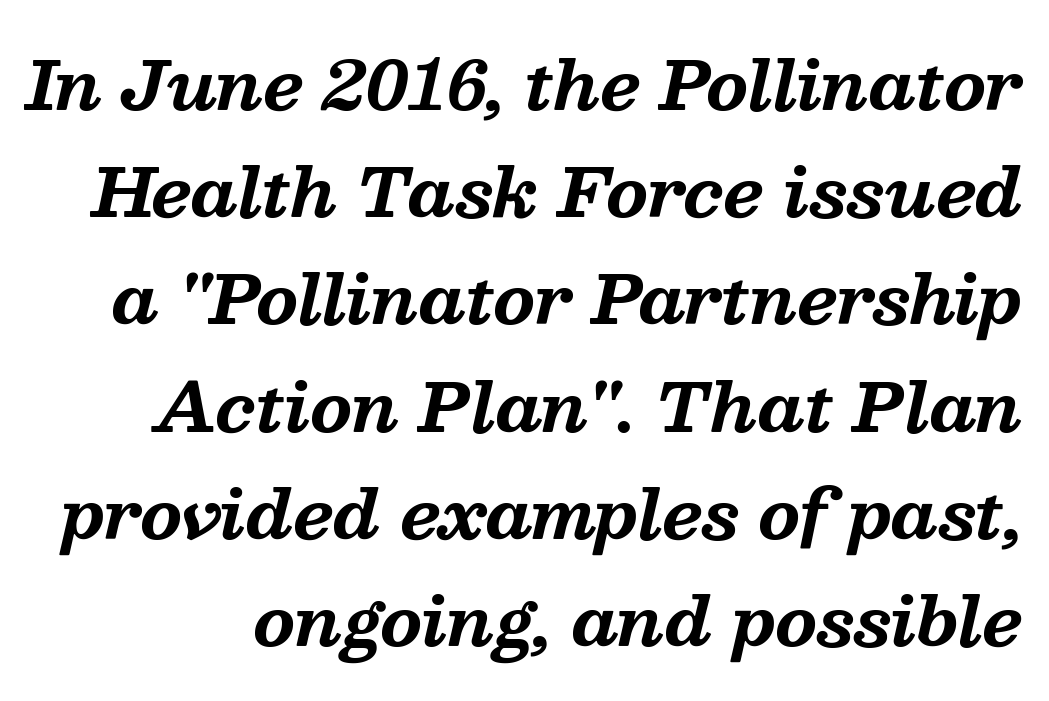
Honestly, the letter spacing is just normal — you wouldn't notice it. Old-style or modern, the face here clearly has serifs. The specimen omits any rule beneath the text block's lines. If you measured baseline to baseline, you'd find a middling distance.
